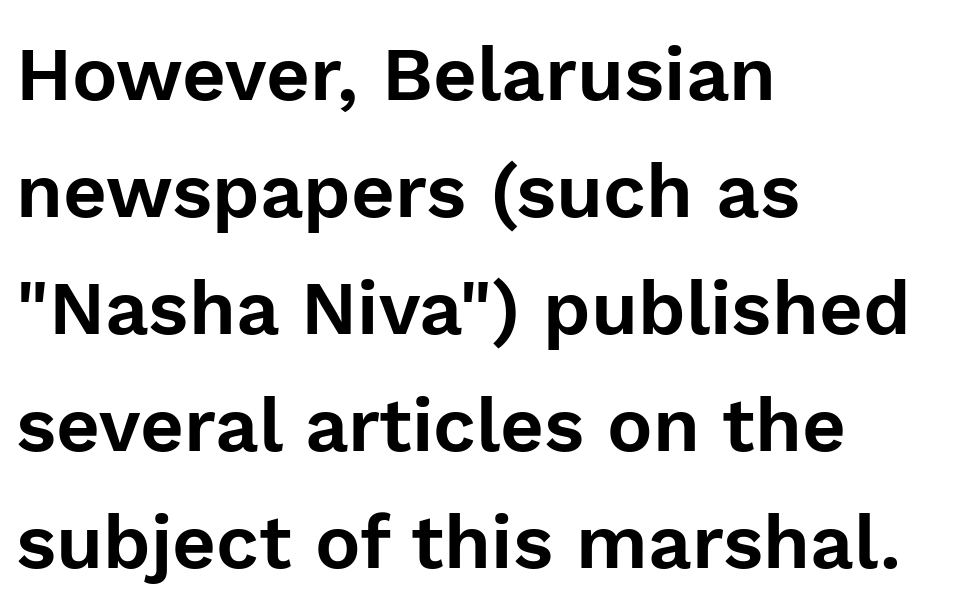
{"serif": "no", "italic": "no", "width": "normal", "x_height": "medium", "monospaced": "no", "underline": "no", "align": "left", "line_spacing": "normal", "line_spacing_ratio": 1.54, "letter_spacing": "normal", "letter_spacing_em": 0.0, "glyph_px": 76}
